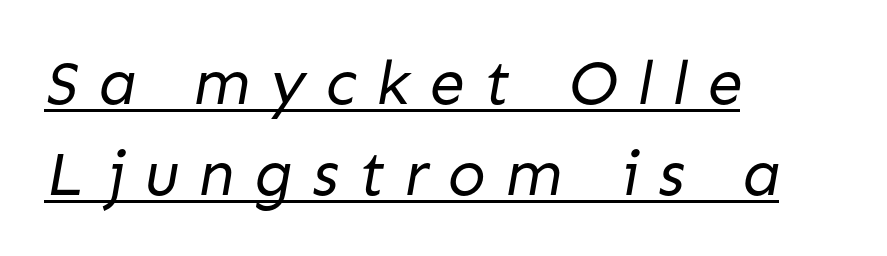
Q: Is the text bold? A: No.
Q: Is the typeface a serif or a sans-serif typeface? A: Sans-serif.
Q: Is the text underlined? A: Yes.
Q: How is the paragraph aligned? A: Left-aligned.
Q: Is the spacing between letters normal or unusually wide? A: Unusually wide.
Q: Is the spacing between lines tight, normal or loose? A: Normal.
Q: Width (condensed, normal, or wide)? A: Normal.
Q: Stroke contrast? A: Low.
Q: x-height? A: Medium.
Q: Monospaced? A: No.
